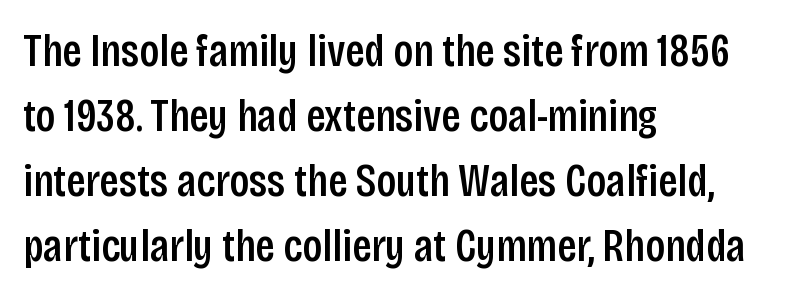
The image shows 46 px condensed sans-serif type, upright; set left-aligned, normal line spacing (1.41x), normal letter spacing, not underlined; low stroke contrast and a large x-height.
